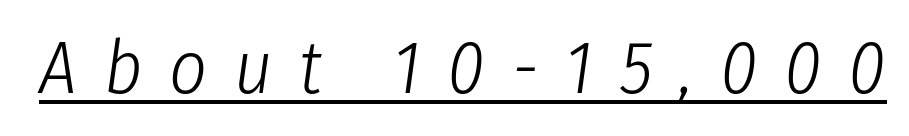
The image shows 74 px light, condensed type, italic (leaning right); set unusually wide letter spacing (+0.36 em), underlined; low stroke contrast and a medium x-height.
